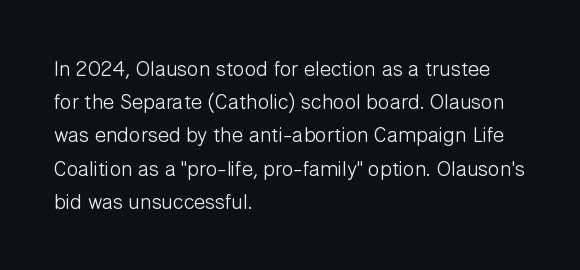
The image shows 21 px text type, upright; set left-aligned, normal line spacing (1.58x), normal letter spacing, not underlined.
